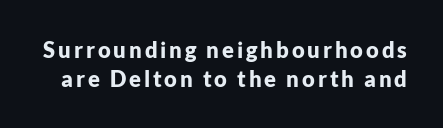
{"italic": "no", "bold": "yes", "underline": "no", "line_spacing": "normal", "line_spacing_ratio": 1.3, "glyph_px": 22}
